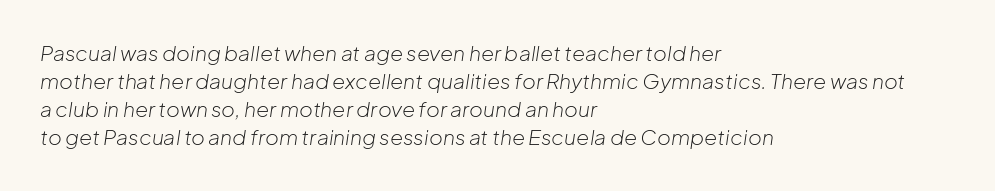
Q: Is the text bold? A: No.
Q: Is the text italic (slanted)? A: Yes, it leans right by about 8 degrees.
Q: Is the text underlined? A: No.
Q: How is the paragraph aligned? A: Left-aligned.
Q: Is the spacing between letters normal or unusually wide? A: Normal.
Q: Is the spacing between lines tight, normal or loose? A: Normal.
